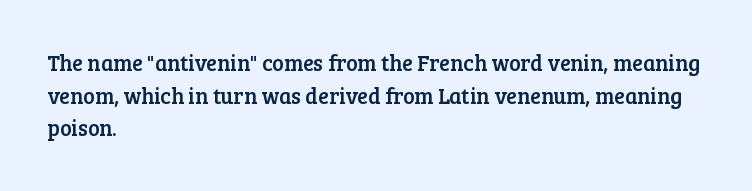
Q: Is the text italic (slanted)? A: No, it is upright.
Q: Is the text underlined? A: No.
Q: How is the paragraph aligned? A: Left-aligned.
Q: Is the spacing between letters normal or unusually wide? A: Normal.
Q: Is the spacing between lines tight, normal or loose? A: Normal.
